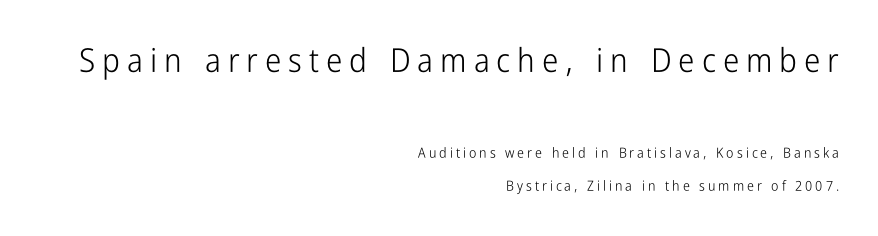
Q: Is the text bold? A: No.
Q: Is the text italic (slanted)? A: No, it is upright.
Q: Is the typeface a serif or a sans-serif typeface? A: Sans-serif.
Q: Is the text underlined? A: No.
Q: How is the paragraph aligned? A: Right-aligned.
Q: Is the spacing between letters normal or unusually wide? A: Unusually wide.
Q: Is the spacing between lines tight, normal or loose? A: Loose.
Q: Which block of text is set in a larger size, the first (top) or the second (bottom)? A: The first (top) one.
Q: Width (condensed, normal, or wide)? A: Condensed.
Q: Stroke contrast? A: Low.
Q: x-height? A: Medium.
Q: Monospaced? A: No.
